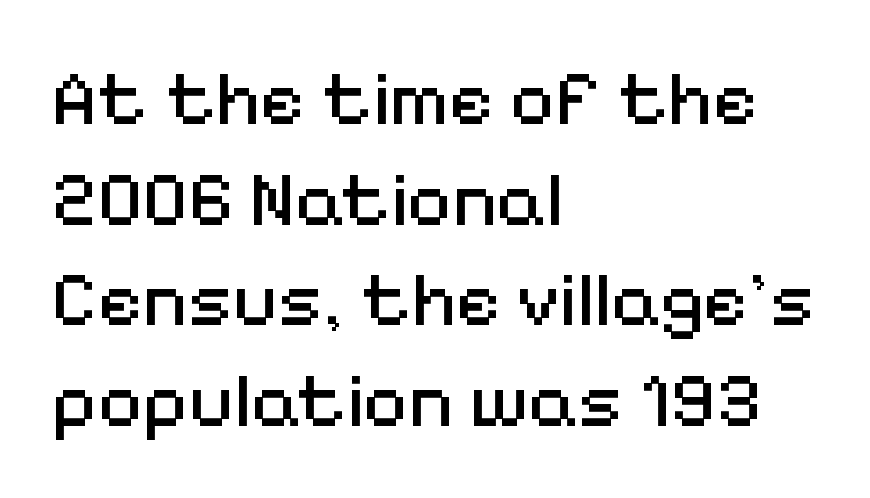
The image shows 78 px regular-weight sans-serif type, upright; set left-aligned, normal line spacing (1.29x), normal letter spacing, not underlined; medium stroke contrast and a medium x-height.
